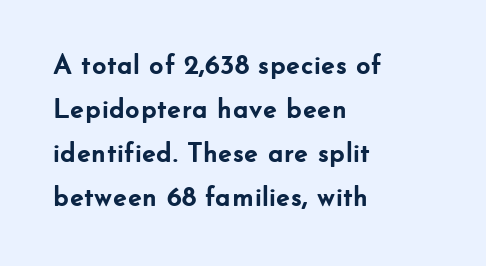
Has an underline been added? It has not. What stands out about the letter spacing? Nothing — it is the standard amount. I'd call this a sans setting — the letters go barefoot. The rendering uses natural spacing where letterforms have individual widths.
